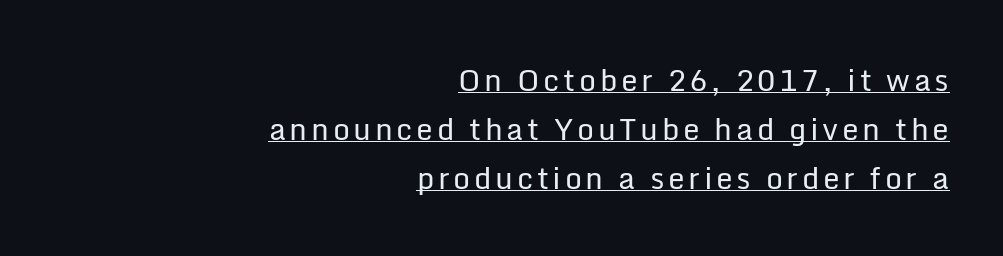
The image shows 30 px regular-weight sans-serif type, upright; set right-aligned, normal line spacing (1.63x), underlined; low stroke contrast and a medium x-height.
